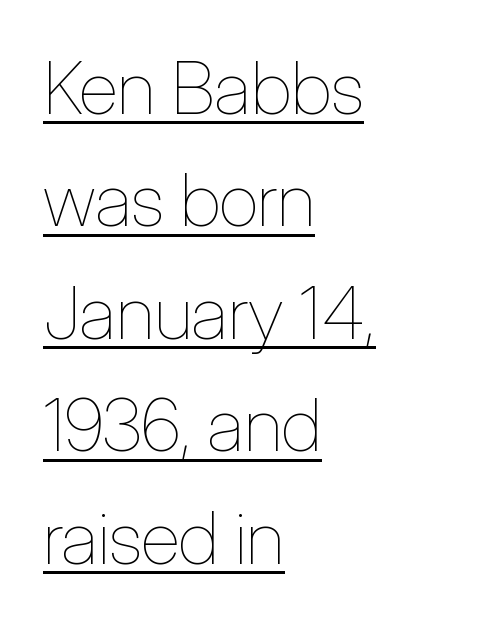
Q: Is the text bold? A: No.
Q: Is the text italic (slanted)? A: No, it is upright.
Q: Is the text underlined? A: Yes.
Q: How is the paragraph aligned? A: Left-aligned.
Q: Is the spacing between letters normal or unusually wide? A: Normal.
Q: Is the spacing between lines tight, normal or loose? A: Normal.
Q: Width (condensed, normal, or wide)? A: Condensed.
Q: Stroke contrast? A: Low.
Q: x-height? A: Medium.
Q: Monospaced? A: No.
